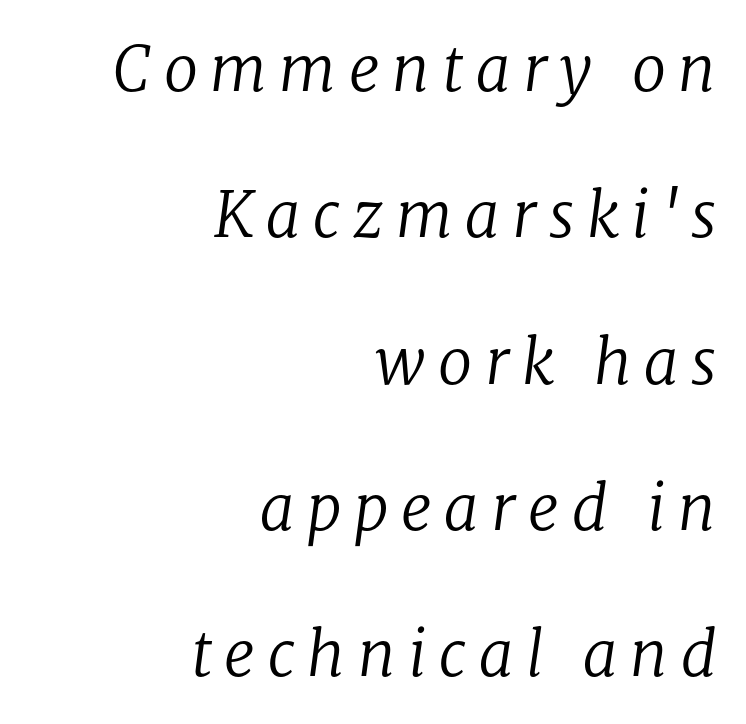
{"serif": "yes", "italic": "yes", "lean": "right", "slant_degrees": 8, "bold": "no", "weight": "regular", "width": "normal", "stroke_contrast": "low", "x_height": "medium", "monospaced": "no", "underline": "no", "align": "right", "line_spacing": "loose", "line_spacing_ratio": 2.36, "letter_spacing": "wide", "letter_spacing_em": 0.2, "glyph_px": 62}
